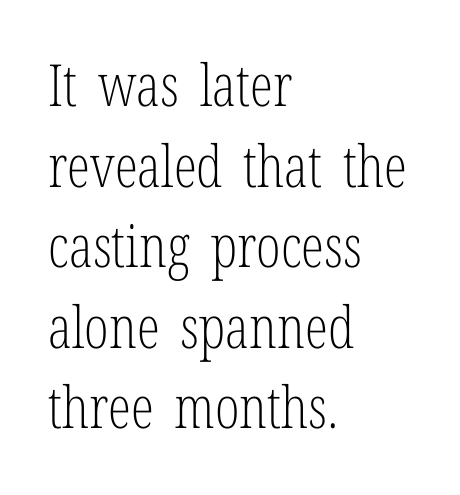
Evenly set lines give the paragraph a standard silhouette. The type family on display is of the serif kind. The lines are quadded left. The rendering uses natural spacing where letterforms have individual widths. The passage shown is not underscored anywhere. The letters sit at their default tracking, neither squeezed nor spread.
